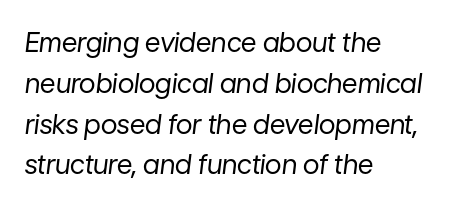
Notice how descenders clear the ascenders below comfortably — that's standard leading. Weight: not bold — regular or lighter. These lines are set flush left with a ragged right edge. The passage shown is not underscored anywhere. The axis of the letterforms is tilted away from vertical.
